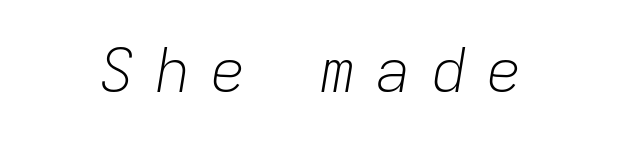
{"italic": "yes", "lean": "right", "slant_degrees": 9, "bold": "no", "weight": "light", "width": "normal", "stroke_contrast": "low", "x_height": "medium", "monospaced": "yes", "underline": "no", "letter_spacing": "wide", "letter_spacing_em": 0.32, "glyph_px": 60}
